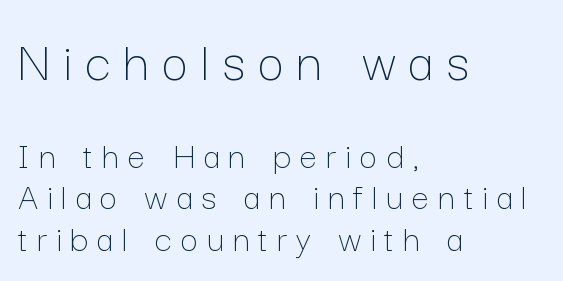
Reading down the block, your eye returns to a fixed left position each line. The gaps between neighbouring characters are conspicuously large. The strokes carry an ordinary text weight at most. The axis of the letterforms is exactly vertical. Which chunk is bigger? The first one — the top block dwarfs the bottom. The face used here is proportionally spaced, like ordinary book or web type.
